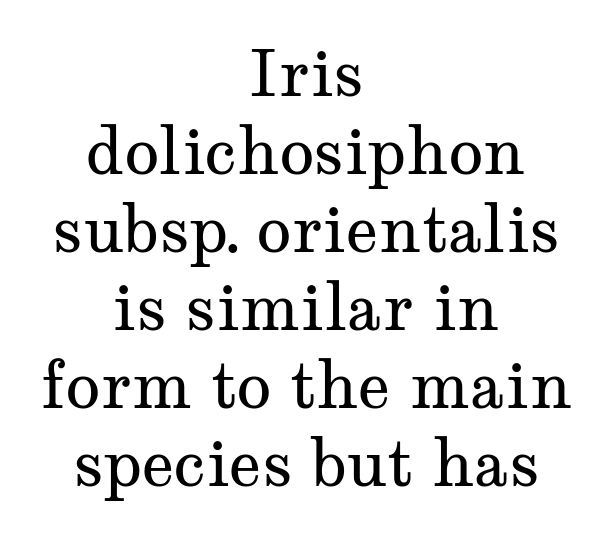
Short note: letters normally spaced. Bold? No — there's no thickening of the strokes. Teacher's note: observe the equal gaps on both sides — that is centered alignment. Little horizontal feet cap the strokes, marking this as serif type. Notice how the stems are strictly vertical — no italics here.
